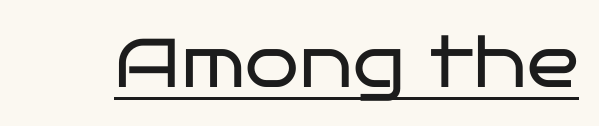
{"serif": "no", "italic": "no", "bold": "no", "weight": "regular", "width": "wide", "stroke_contrast": "low", "x_height": "large", "monospaced": "no", "underline": "yes", "letter_spacing": "normal", "letter_spacing_em": 0.0, "glyph_px": 69}
